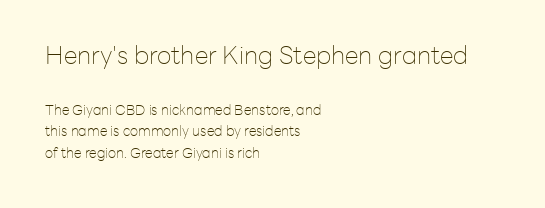
Q: Is the text bold? A: No.
Q: Is the text italic (slanted)? A: No, it is upright.
Q: Is the text underlined? A: No.
Q: How is the paragraph aligned? A: Left-aligned.
Q: Is the spacing between letters normal or unusually wide? A: Normal.
Q: Is the spacing between lines tight, normal or loose? A: Normal.
Q: Which block of text is set in a larger size, the first (top) or the second (bottom)? A: The first (top) one.
